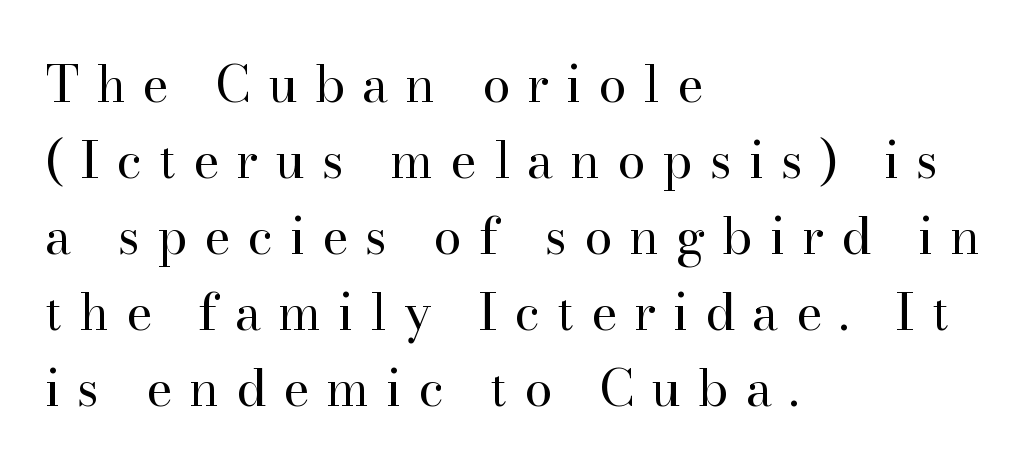
{"serif": "yes", "italic": "no", "bold": "no", "weight": "regular", "width": "normal", "stroke_contrast": "high", "x_height": "small", "monospaced": "no", "underline": "no", "align": "left", "line_spacing": "normal", "line_spacing_ratio": 1.52, "letter_spacing": "wide", "letter_spacing_em": 0.34, "glyph_px": 50}
